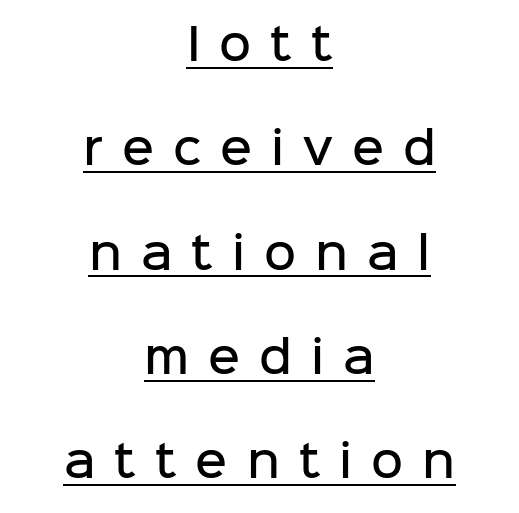
Look at the bottom of the vertical strokes: they stop flat, with no serifs. You could only call the tracking loose — the letters float apart. The sample has been set in demibold, a notch under bold. This sample trades compactness for vertical openness between lines.
